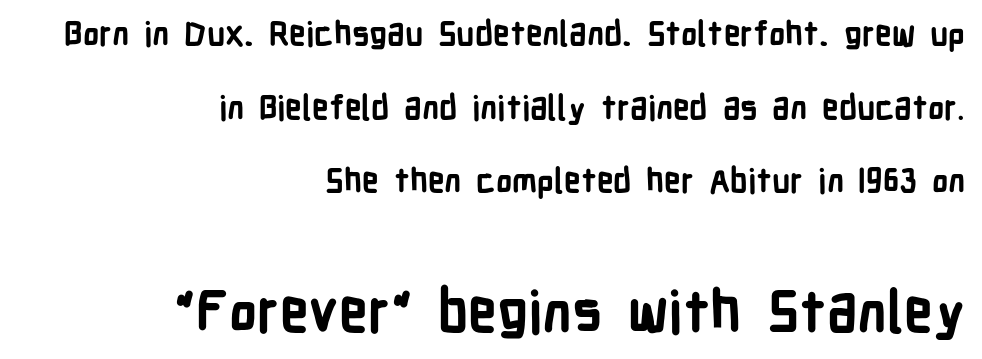
The image shows 57 px bold, condensed sans-serif type, upright; set right-aligned, loose line spacing (2.23x), normal letter spacing, not underlined; the second (bottom) block is 1.73x larger; low stroke contrast and a medium x-height.
